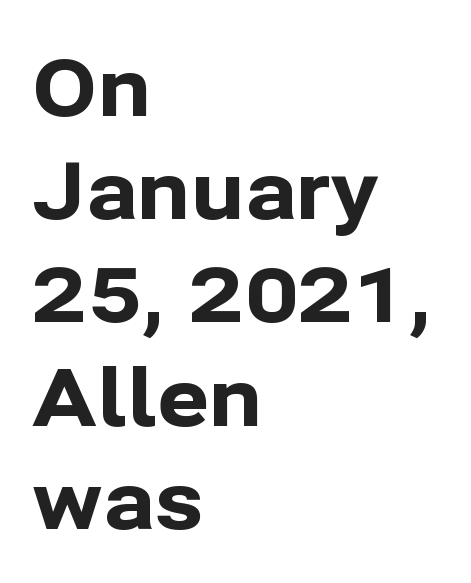
{"serif": "no", "italic": "no", "bold": "yes", "weight": "bold", "width": "normal", "stroke_contrast": "low", "x_height": "medium", "monospaced": "no", "underline": "no", "align": "left", "line_spacing": "normal", "line_spacing_ratio": 1.29, "letter_spacing": "normal", "letter_spacing_em": 0.0, "glyph_px": 80}
